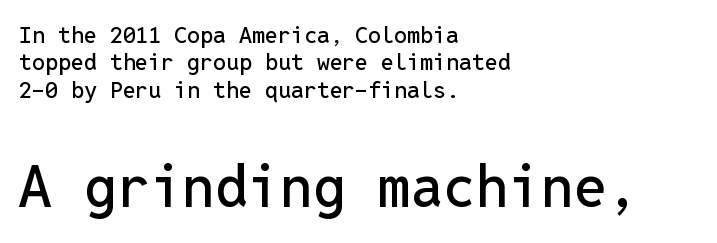
{"serif": "no", "italic": "no", "width": "normal", "stroke_contrast": "low", "x_height": "medium", "monospaced": "yes", "underline": "no", "align": "left", "line_spacing_ratio": 1.19, "letter_spacing": "normal", "letter_spacing_em": 0.0, "larger_block": "second", "size_ratio": 2.52, "glyph_px": 58}
